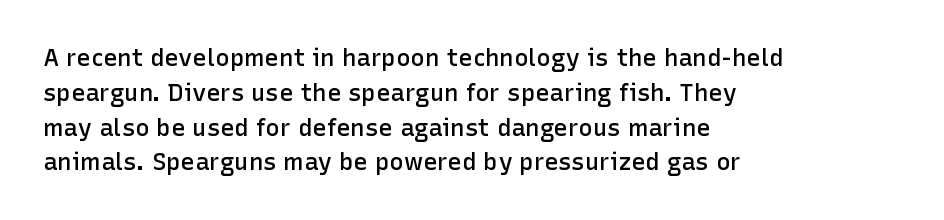
{"italic": "no", "bold": "semi", "underline": "no", "align": "left", "line_spacing": "normal", "line_spacing_ratio": 1.45, "letter_spacing": "normal", "letter_spacing_em": 0.0, "glyph_px": 24}
